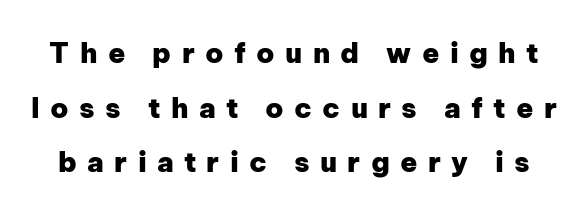
The image shows 28 px heavy sans-serif type, upright; set loose line spacing (1.95x), unusually wide letter spacing (+0.37 em), not underlined; low stroke contrast and a medium x-height.
